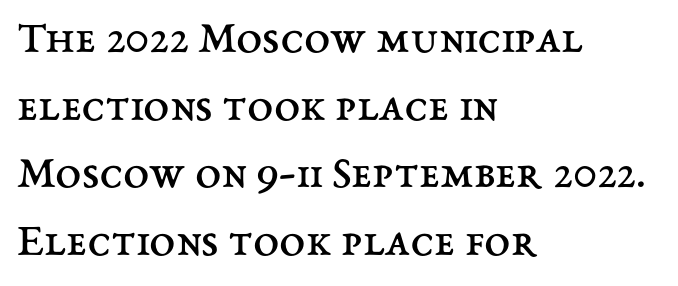
The image shows 47 px regular-weight type, upright; set left-aligned, normal line spacing (1.44x), normal letter spacing, not underlined; medium stroke contrast and a medium x-height.
